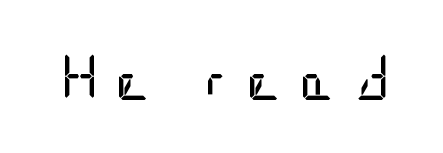
How are the letters spaced? Widely, with obvious added tracking. The weight tops out at a normal text grade. Do the letters lean? They stand straight. Just letters on the line, the space beneath them empty.
